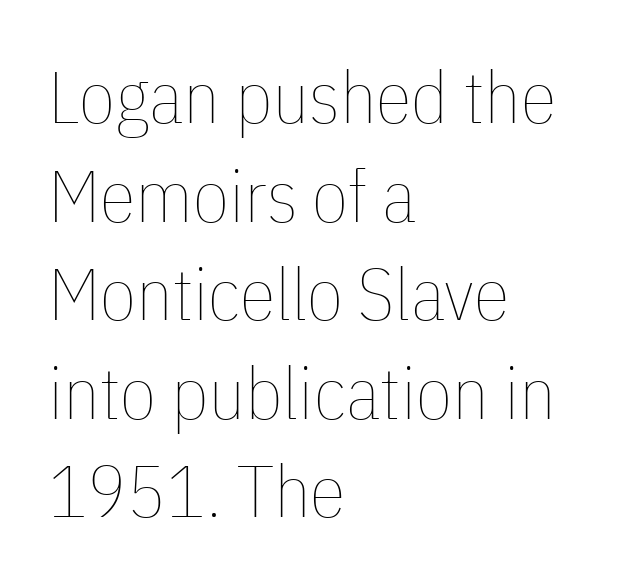
A typesetter would call this leading conventional body-copy spacing. Visually the block forms a straight wall on the left and a jagged coastline on the right. The rendering keeps characters at their native spacing. Glance below the letters and you will spot only blank space.
